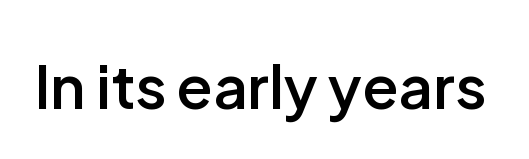
The gaps between neighbouring characters are ordinary and unremarkable. The words here are not underlined. You could not count columns in this text — the font is proportionally spaced. Does the type have serifs? No, each stem ends abruptly. Notice how the stems are strictly vertical — no italics here. A somewhat darkened texture: the type is semibold rather than bold.
